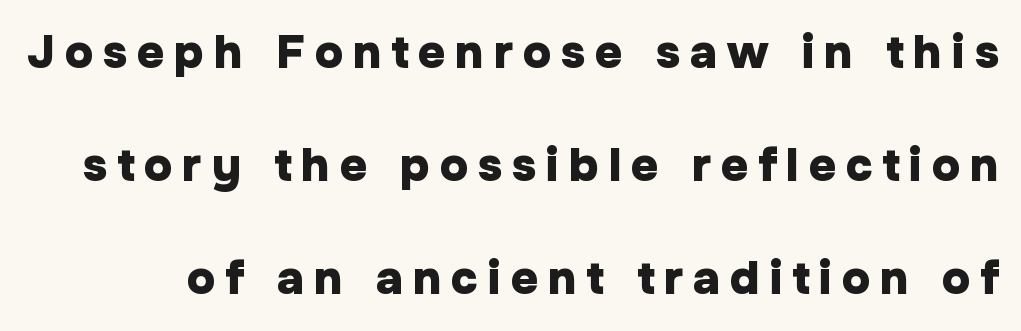
Interline gaps are noticeably wide in this sample. Type without underlining. Compared with an ordinary text face, these strokes are far heavier — a full bold. Characters remain perfectly vertical along every line. Regarding serifs, this sample does without them. Characters follow at a spacing far wider than the type designer built in.
